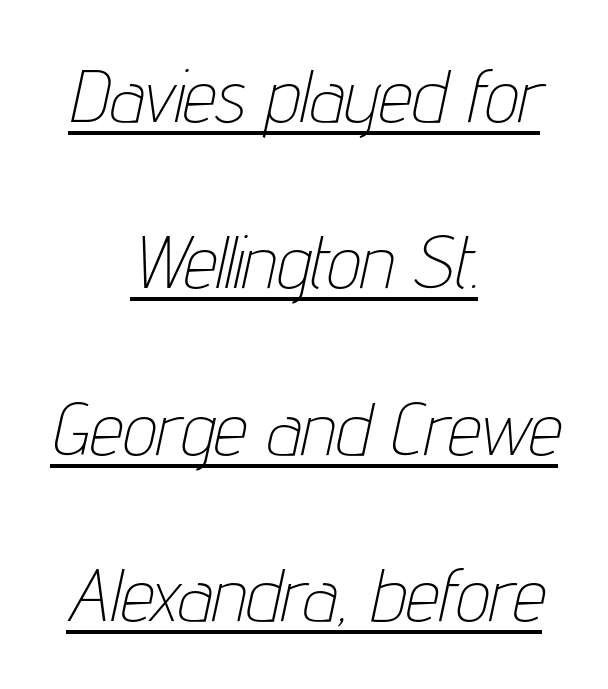
{"italic": "yes", "lean": "right", "slant_degrees": 12, "bold": "no", "weight": "thin", "width": "condensed", "stroke_contrast": "low", "x_height": "medium", "monospaced": "no", "underline": "yes", "align": "center", "line_spacing": "loose", "line_spacing_ratio": 2.22, "letter_spacing": "normal", "letter_spacing_em": 0.0, "glyph_px": 75}
